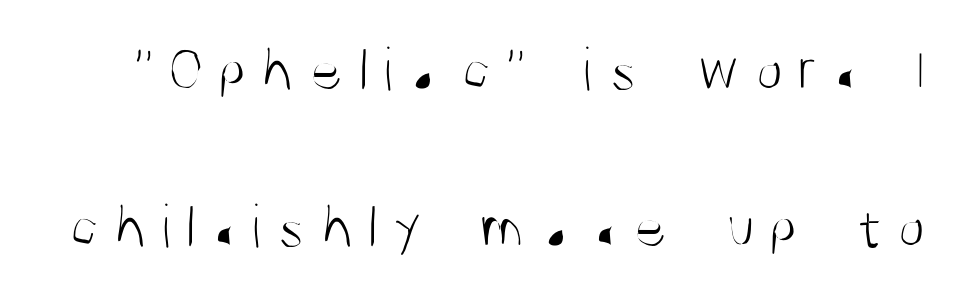
Q: Is the text bold? A: No.
Q: Is the text italic (slanted)? A: No, it is upright.
Q: Is the typeface a serif or a sans-serif typeface? A: Sans-serif.
Q: Is the text underlined? A: No.
Q: Is the spacing between letters normal or unusually wide? A: Unusually wide.
Q: Is the spacing between lines tight, normal or loose? A: Loose.
Q: Width (condensed, normal, or wide)? A: Condensed.
Q: Stroke contrast? A: Medium.
Q: x-height? A: Large.
Q: Monospaced? A: No.
